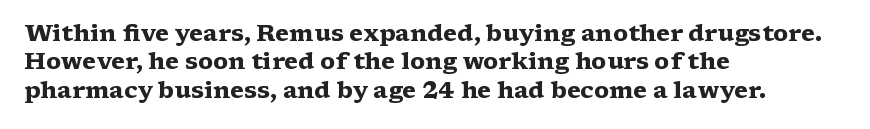
The image shows 23 px bold type, upright; set left-aligned, line spacing 1.23x, normal letter spacing, not underlined.
